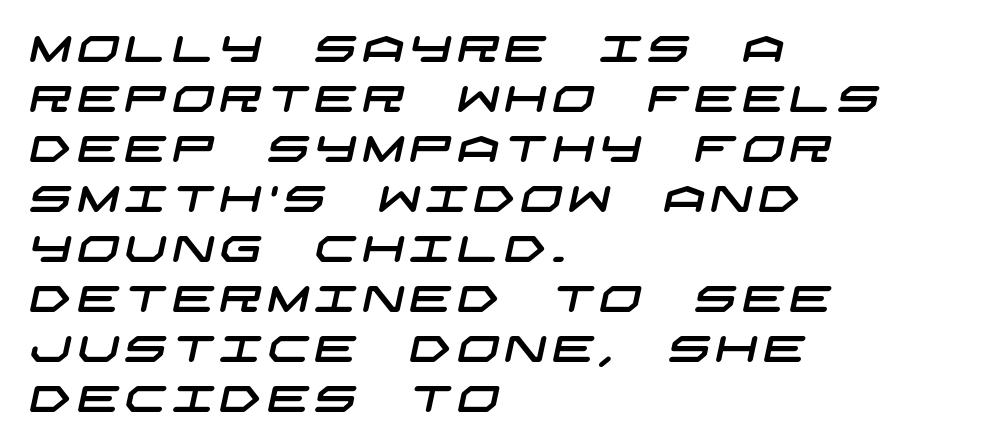
Normally led — the rows are evenly, conventionally spaced. Check the space under the baseline: it is left empty. Serifs: no, the terminals of the letterforms are clean. Which margin do the lines hug? The left one — the right edge is uneven.
